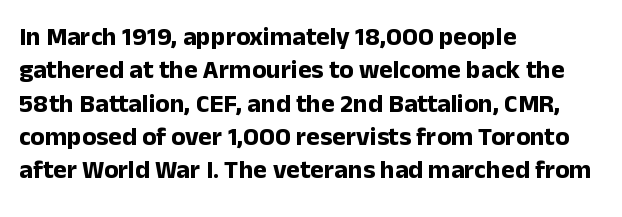
{"italic": "no", "bold": "yes", "underline": "no", "align": "left", "line_spacing": "normal", "line_spacing_ratio": 1.28, "letter_spacing": "normal", "letter_spacing_em": 0.0, "glyph_px": 26}
